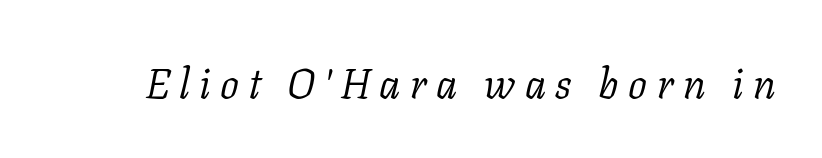
Decoration check: the copy has no underline. The passage shown leans; its letterforms are oblique. The cut favours lightness, reaching ordinary text weight at its darkest. Font category for this specimen: serif. Character widths vary here, with narrow letters taking less room than wide ones.
